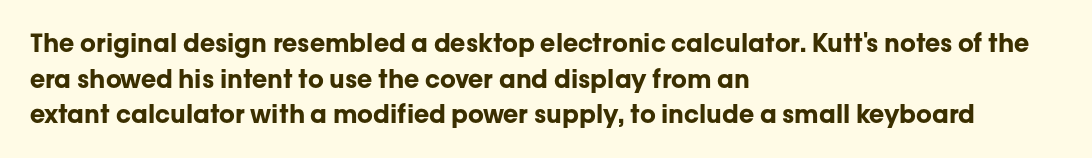
This rendering leaves character spacing at its baseline value. Any mark beneath the type? The region is blank. This is roman type, the default non-slanted kind. Pretty heavy lettering here — definitely bold. Notice how descenders clear the ascenders below comfortably — that's standard leading. All the whitespace from short lines collects on the right.
